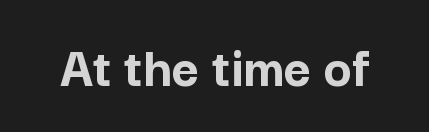
The image shows 59 px semibold sans-serif type, upright; set normal letter spacing, not underlined; low stroke contrast and a medium x-height.
